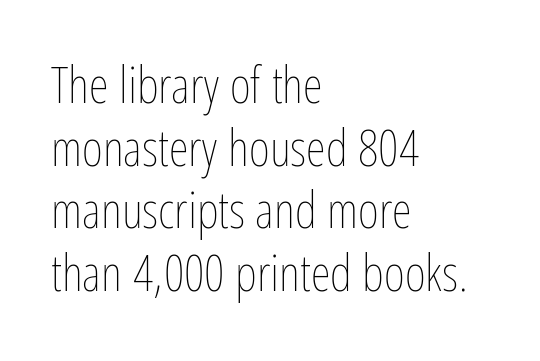
Q: Is the text bold? A: No.
Q: Is the text italic (slanted)? A: No, it is upright.
Q: Is the text underlined? A: No.
Q: How is the paragraph aligned? A: Left-aligned.
Q: Is the spacing between letters normal or unusually wide? A: Normal.
Q: Width (condensed, normal, or wide)? A: Condensed.
Q: Stroke contrast? A: Low.
Q: x-height? A: Medium.
Q: Monospaced? A: No.
